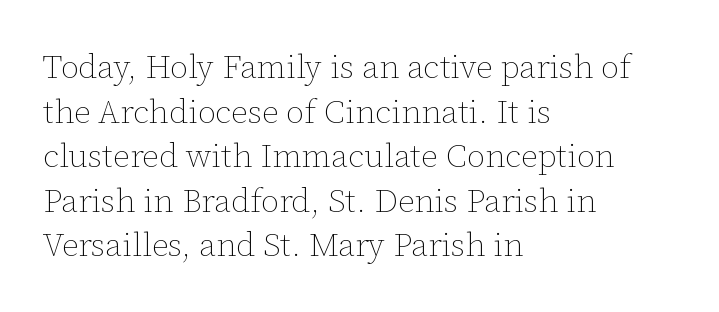
These glyphs show unthickened strokes, regular width or finer. Posture: upright roman. Which margin do the lines hug? The left one — the right edge is uneven. Each letter keeps its own natural width here, so spacing adapts to shape. This sample keeps an unexceptional amount of space between lines. The space beneath each line is pristine and unruled.
